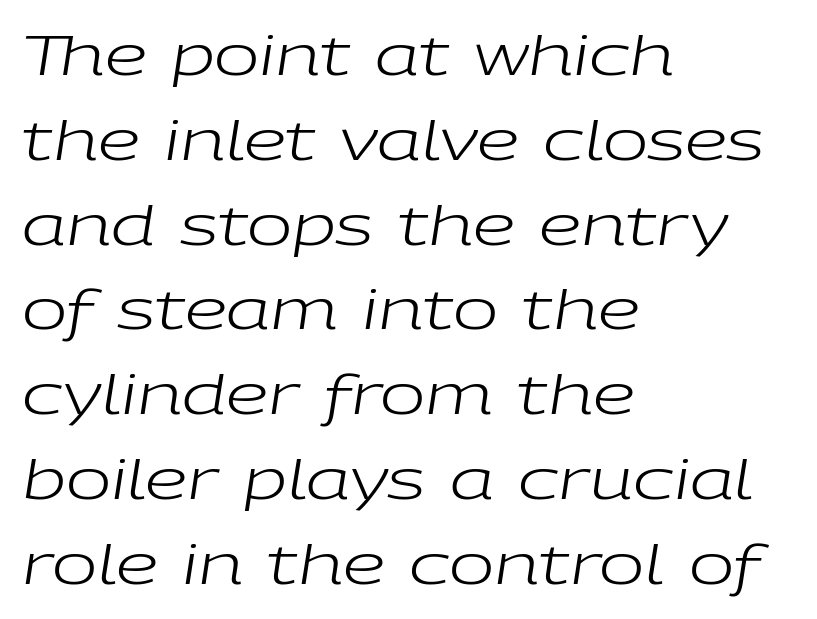
Nobody drew a line under any word here. The strokes are not fattened; the text isn't bold. The vertical gap from one line to the next is medium. Italic? Definitely — the glyphs are oblique.
